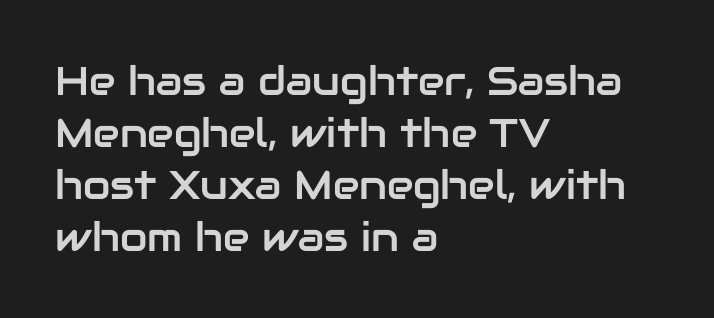
The image shows 40 px sans-serif type, upright; set left-aligned, normal line spacing (1.3x), normal letter spacing, not underlined; low stroke contrast and a medium x-height.
